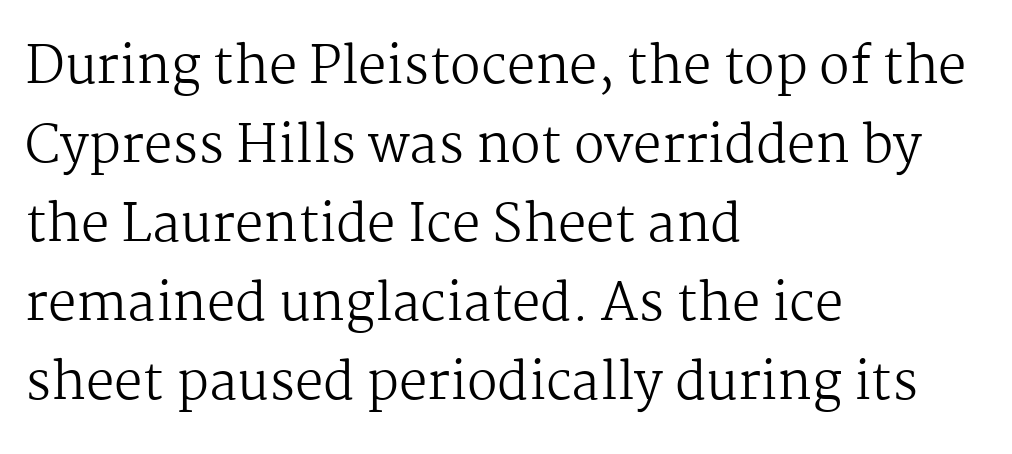
The image shows 51 px regular-weight serif type, upright; set left-aligned, normal line spacing (1.55x), normal letter spacing, not underlined; medium stroke contrast and a medium x-height.
